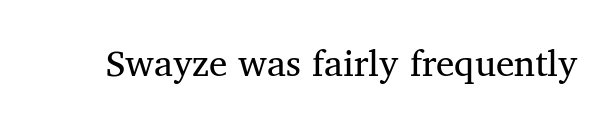
Only glyphs here, with clear space below each row. This is not heavy type; no bold has been used. Default kerning and tracking; the words read as compact shapes. Each letter keeps its own natural width here, so spacing adapts to shape. Letterform terminals end in serifs throughout the passage.
